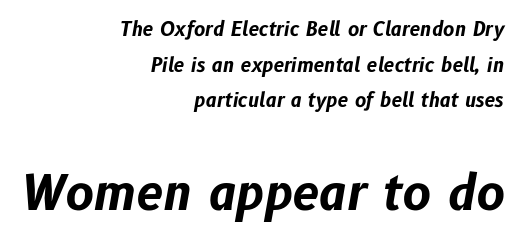
The image shows 48 px bold type, italic (leaning right); set right-aligned, line spacing 1.88x, normal letter spacing, not underlined; the second (bottom) block is 2.53x larger; low stroke contrast and a medium x-height.
